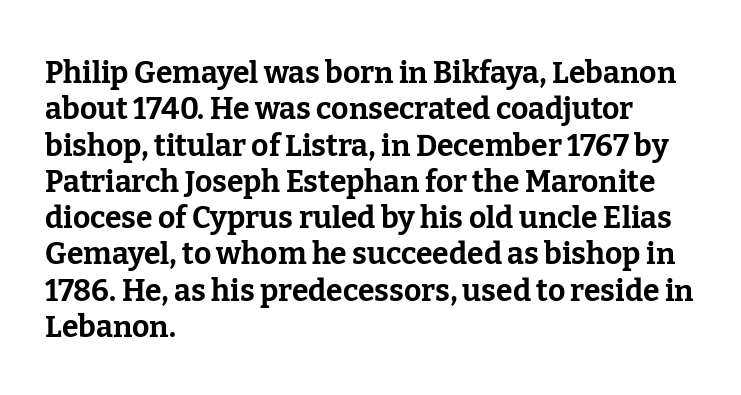
{"serif": "yes", "italic": "no", "bold": "yes", "weight": "bold", "width": "normal", "stroke_contrast": "low", "x_height": "medium", "monospaced": "no", "underline": "no", "align": "left", "line_spacing_ratio": 1.21, "letter_spacing": "normal", "letter_spacing_em": 0.0, "glyph_px": 30}
